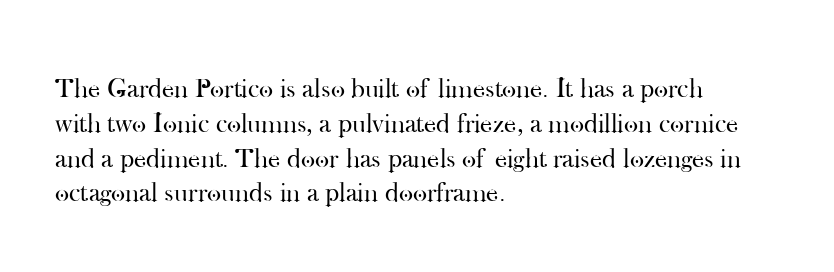
This sample keeps an unexceptional amount of space between lines. Characters remain perfectly vertical along every line. The gap between lines stays unmarked. Is this a heavy cut? Hardly; it is regular or lighter.
